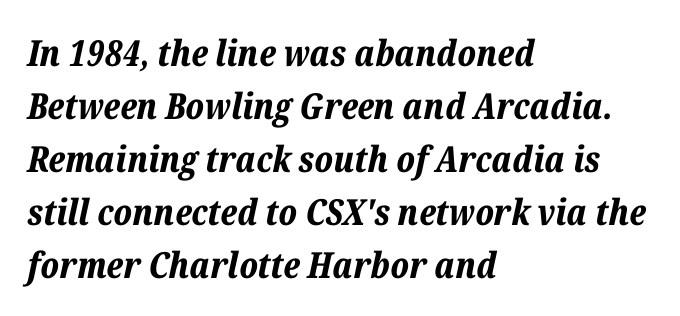
The face used here is proportionally spaced, like ordinary book or web type. Words float on clear page, feet unadorned. Is there much room between lines? A standard amount, neither cramped nor airy. Notice how the passage keeps a crisp vertical edge on the left only. Italic? Definitely — the glyphs are oblique. Emphasis by weight is at full strength: bold.
